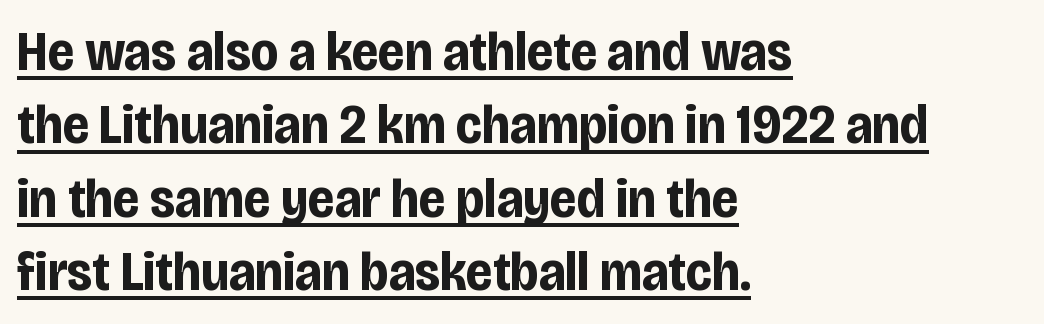
Q: Is the text bold? A: Yes.
Q: Is the text italic (slanted)? A: No, it is upright.
Q: Is the typeface a serif or a sans-serif typeface? A: Sans-serif.
Q: Is the text underlined? A: Yes.
Q: How is the paragraph aligned? A: Left-aligned.
Q: Is the spacing between letters normal or unusually wide? A: Normal.
Q: Is the spacing between lines tight, normal or loose? A: Normal.
Q: Width (condensed, normal, or wide)? A: Condensed.
Q: Stroke contrast? A: Low.
Q: x-height? A: Large.
Q: Monospaced? A: No.
